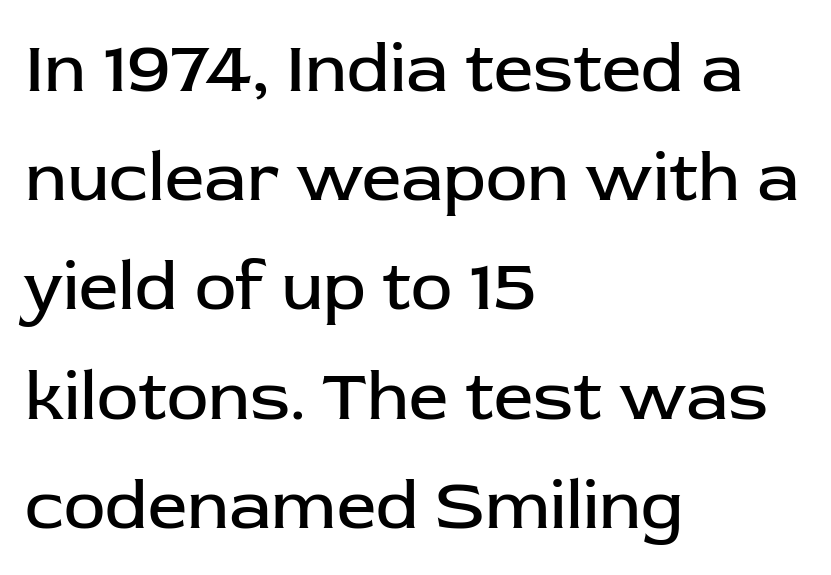
{"serif": "no", "italic": "no", "bold": "no", "weight": "regular", "width": "normal", "stroke_contrast": "low", "x_height": "medium", "monospaced": "no", "underline": "no", "align": "left", "line_spacing": "normal", "line_spacing_ratio": 1.56, "letter_spacing": "normal", "letter_spacing_em": 0.0, "glyph_px": 70}
